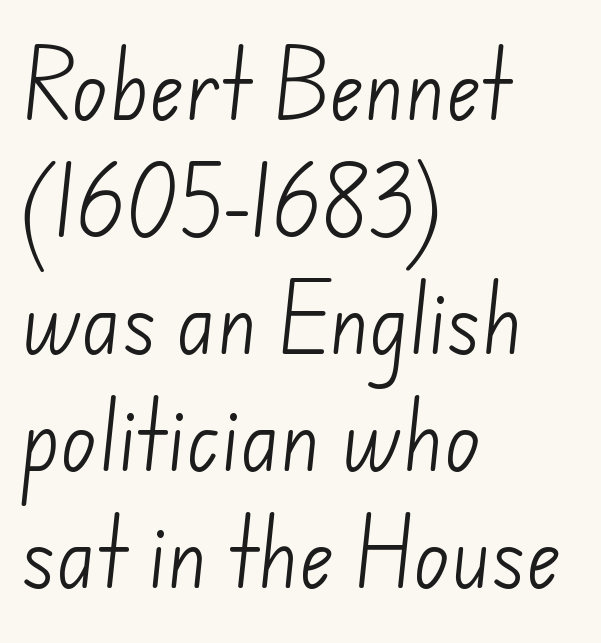
{"serif": "no", "bold": "no", "weight": "light", "width": "normal", "stroke_contrast": "low", "x_height": "small", "monospaced": "no", "underline": "no", "align": "left", "line_spacing": "normal", "line_spacing_ratio": 1.56, "letter_spacing": "normal", "letter_spacing_em": 0.0, "glyph_px": 75}
